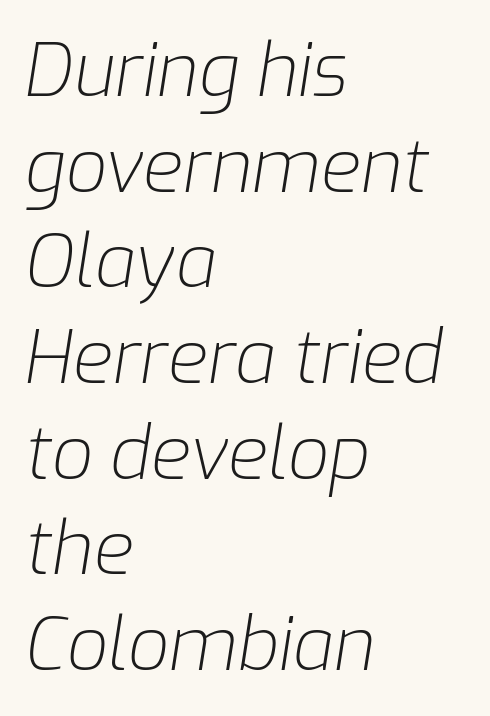
Horizontal bands of white between lines are of average thickness. Type without underlining. Here the designer chose a conventional face with non-uniform glyph widths. Is the type heavy? It reads as light-to-regular instead.
